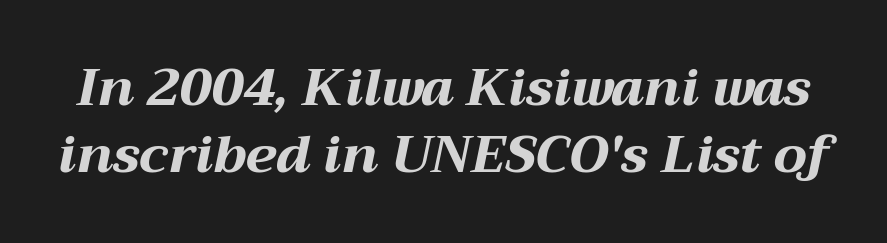
{"italic": "yes", "lean": "right", "slant_degrees": 12, "bold": "yes", "weight": "bold", "width": "wide", "stroke_contrast": "medium", "x_height": "medium", "monospaced": "no", "underline": "no", "line_spacing": "normal", "line_spacing_ratio": 1.29, "letter_spacing": "normal", "letter_spacing_em": 0.0, "glyph_px": 52}
